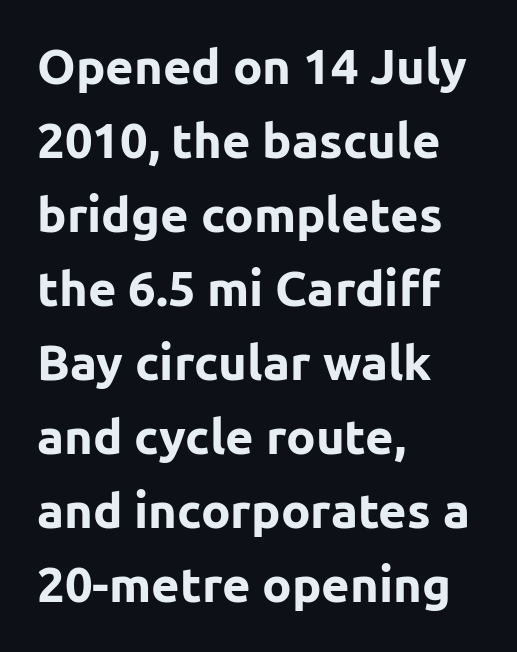
The image shows 49 px bold sans-serif type, upright; set left-aligned, normal line spacing (1.51x), normal letter spacing, not underlined; low stroke contrast and a medium x-height.
